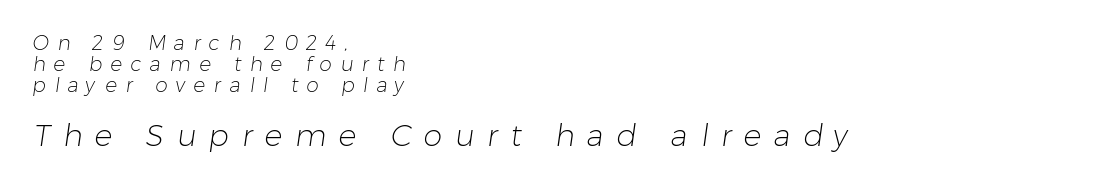
This is not heavy type; no bold has been used. These lines huddle together more closely than default settings would place them. Proportional: the letters do not fall into vertical columns. Size contrast runs from small at the top to large at the bottom. Just letters on the line, the space beneath them empty. The passage shown has open, widely tracked lettering throughout.
